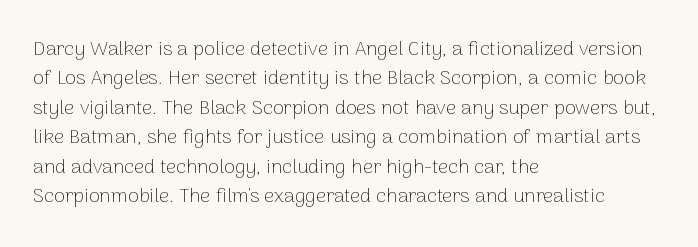
Q: Is the text bold? A: No.
Q: Is the text italic (slanted)? A: No, it is upright.
Q: Is the text underlined? A: No.
Q: How is the paragraph aligned? A: Left-aligned.
Q: Is the spacing between letters normal or unusually wide? A: Normal.
Q: Is the spacing between lines tight, normal or loose? A: Normal.
